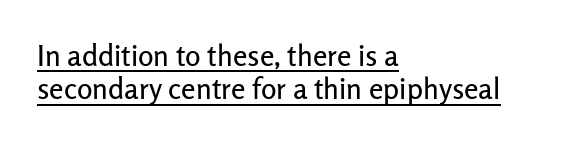
A typesetter would call this proportional, since set widths differ per character. Short note: letters normally spaced. A typographer would call this underscored text. You can tell from the bare stems that sans-serif type was used.
